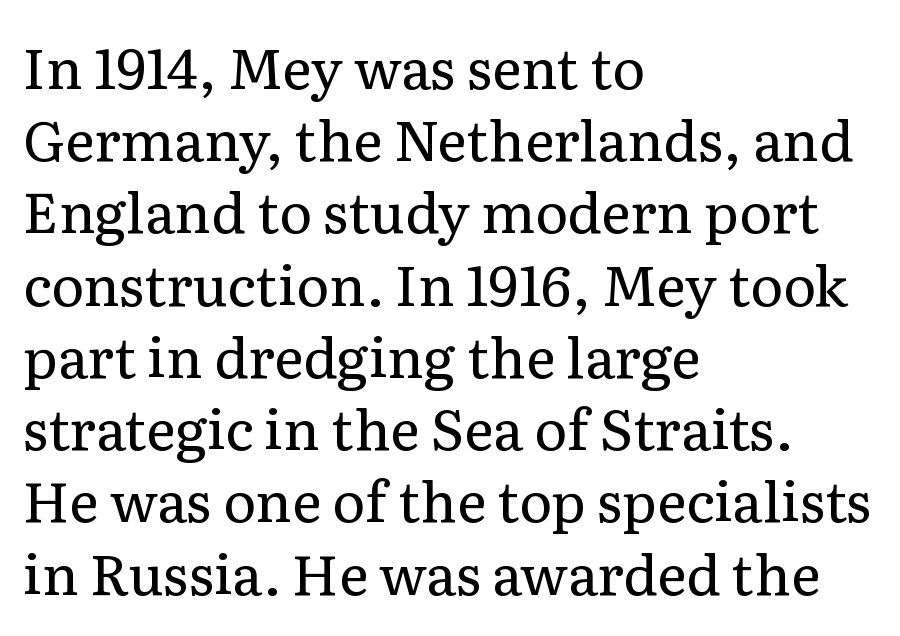
The image shows 56 px regular-weight serif type, upright; set left-aligned, normal line spacing (1.29x), normal letter spacing, not underlined; low stroke contrast and a medium x-height.
